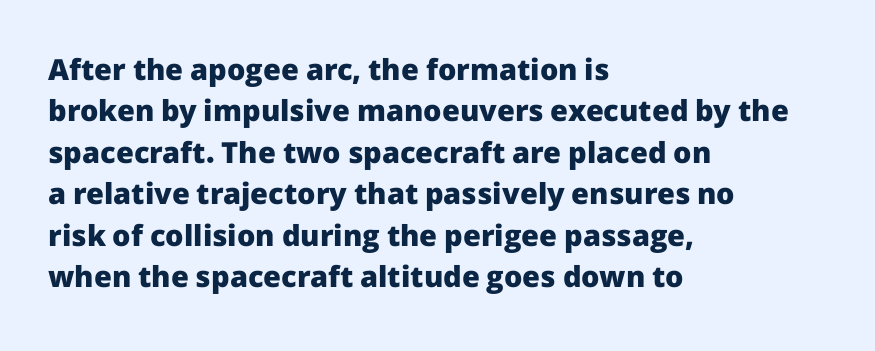
Examine the stroke ends and you'll find no serifs. The letters stand straight up with perfectly vertical stems. On the weight axis this lands at bold, roughly 700. Note the varied advance widths — an 'i' is clearly narrower than an 'm'. Typeset ragged right — the left edge is the straight one. Anything drawn beneath the words? Only blank space.
